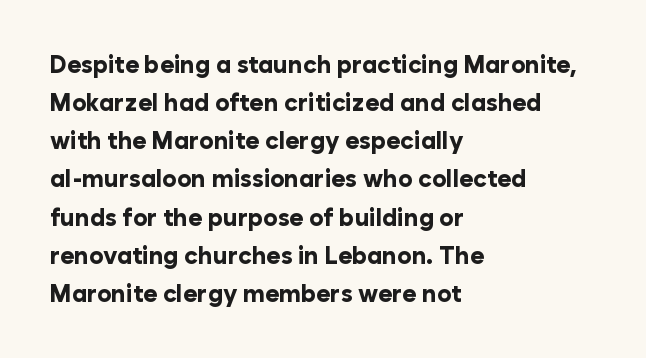
Q: Is the text bold? A: Yes.
Q: Is the text italic (slanted)? A: No, it is upright.
Q: Is the text underlined? A: No.
Q: How is the paragraph aligned? A: Left-aligned.
Q: Is the spacing between letters normal or unusually wide? A: Normal.
Q: Is the spacing between lines tight, normal or loose? A: Normal.
